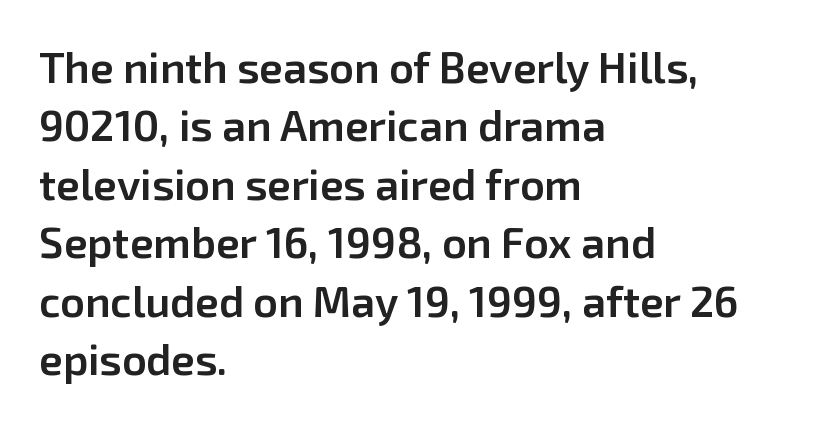
Is the type bold? Partly — it's a semibold, heavier than regular but not fully bold. Spacing verdict: proportional, widths tailored to each character. Words appear dense and cohesive because spacing is normal. If you measured baseline to baseline, you'd find a middling distance. A bare baseline throughout the passage. Caption: multi-line text, flush left, ragged right.
